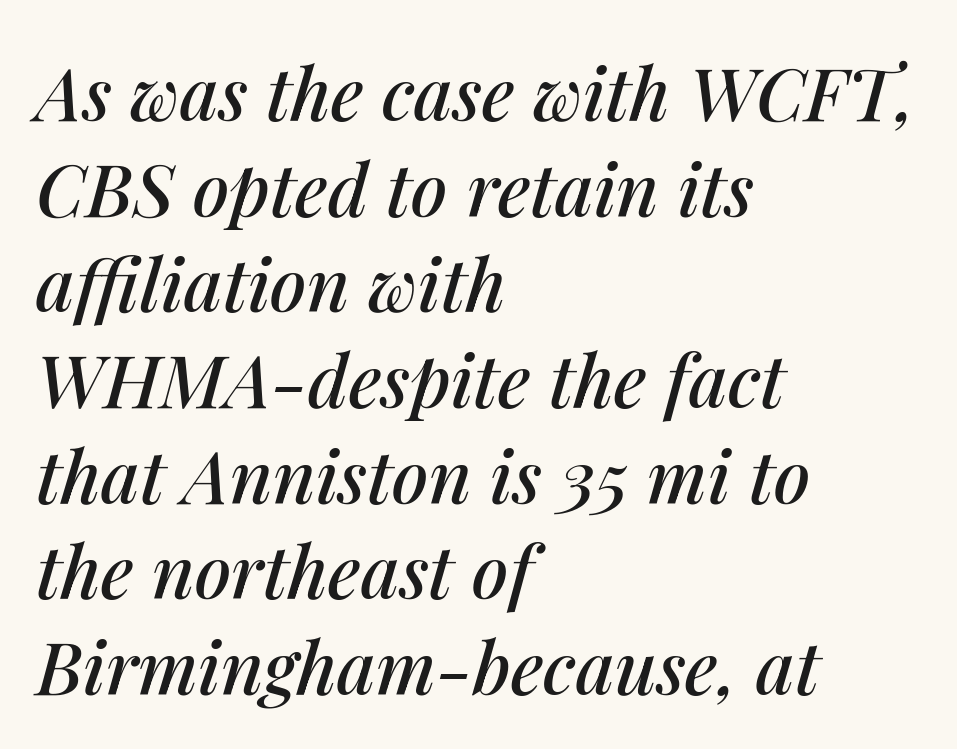
Q: Is the text italic (slanted)? A: Yes, it leans right by about 14 degrees.
Q: Is the text underlined? A: No.
Q: How is the paragraph aligned? A: Left-aligned.
Q: Is the spacing between letters normal or unusually wide? A: Normal.
Q: Is the spacing between lines tight, normal or loose? A: Normal.
Q: Width (condensed, normal, or wide)? A: Normal.
Q: Stroke contrast? A: Medium.
Q: x-height? A: Medium.
Q: Monospaced? A: No.
